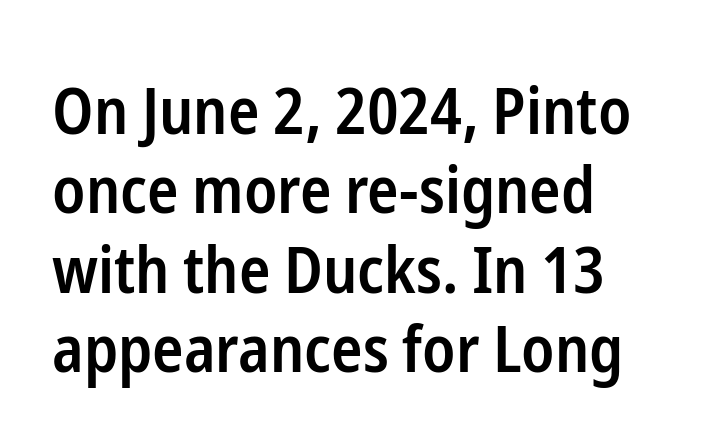
{"serif": "no", "italic": "no", "bold": "semi", "weight": "semibold", "width": "condensed", "stroke_contrast": "low", "x_height": "medium", "monospaced": "no", "underline": "no", "align": "left", "line_spacing_ratio": 1.22, "letter_spacing": "normal", "letter_spacing_em": 0.0, "glyph_px": 65}
